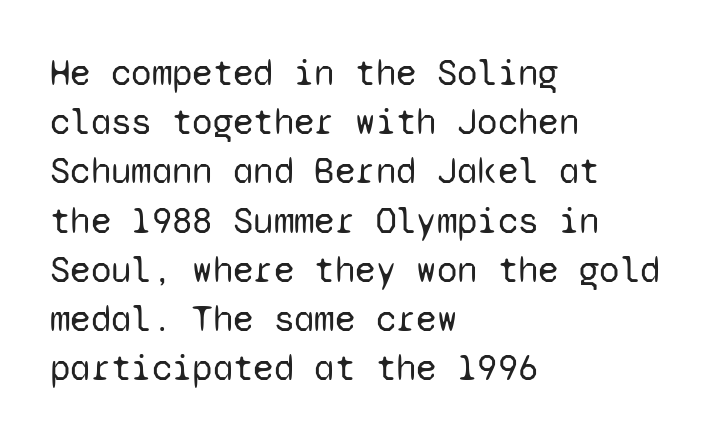
The image shows 37 px regular-weight sans-serif type, upright, monospaced; set left-aligned, normal line spacing (1.33x), normal letter spacing, not underlined; low stroke contrast and a medium x-height.
